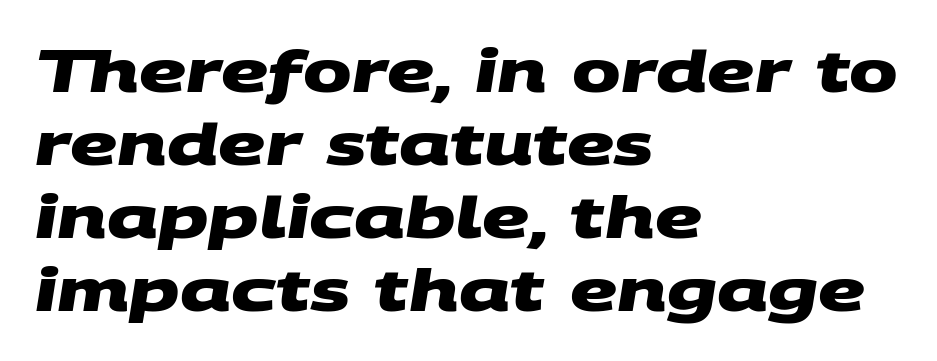
{"serif": "no", "bold": "yes", "weight": "heavy", "width": "wide", "stroke_contrast": "medium", "x_height": "large", "monospaced": "no", "underline": "no", "align": "left", "line_spacing": "normal", "line_spacing_ratio": 1.26, "letter_spacing": "normal", "letter_spacing_em": 0.0, "glyph_px": 58}
